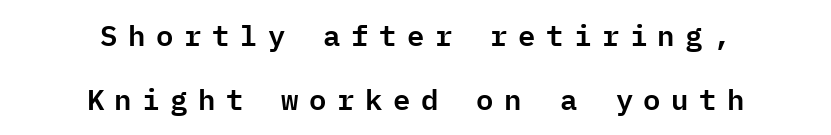
{"serif": "no", "italic": "no", "width": "normal", "stroke_contrast": "low", "x_height": "medium", "monospaced": "yes", "underline": "no", "align": "center", "line_spacing": "loose", "line_spacing_ratio": 2.21, "letter_spacing": "wide", "letter_spacing_em": 0.36, "glyph_px": 29}
